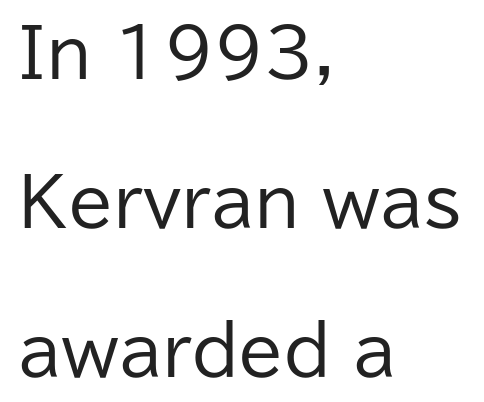
The strokes carry an ordinary text weight at most. Line beginnings align vertically; line endings do not. Type without underlining. Do the characters align in a grid? No, the font is proportional. This is the regular roman posture of the typeface. A typesetter would call this zero additional tracking.
